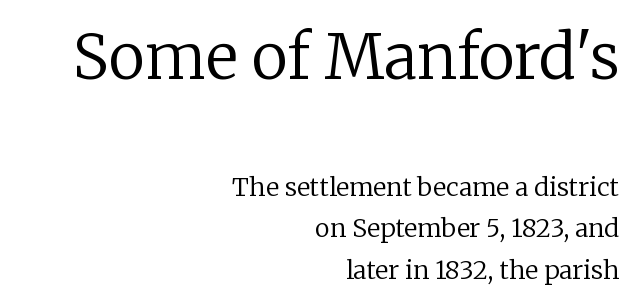
The setting favours the right margin, as signatures and pull-quotes sometimes do. This sample uses a serif face. Summary of vertical rhythm: regular, with standard interline spacing. Is the type heavy? It reads as light-to-regular instead. The letters stand straight up with perfectly vertical stems.
